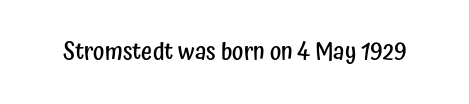
{"italic": "no", "bold": "semi", "underline": "no", "letter_spacing": "normal", "letter_spacing_em": 0.0, "glyph_px": 24}
